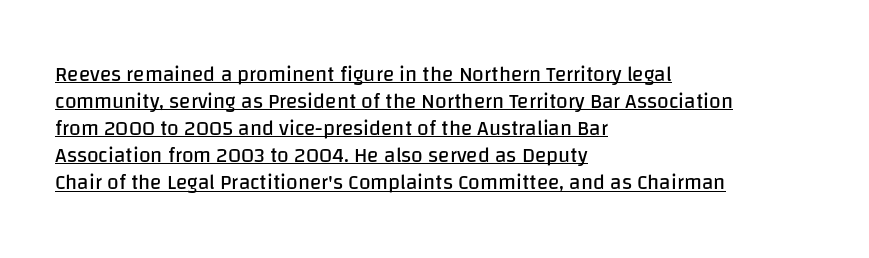
Teacher's note: observe the even left margin — that is flush-left alignment. Notice how the stems are strictly vertical — no italics here. In designer terms, the underline attribute is active on this setting. A typesetter would call this leading conventional body-copy spacing.
